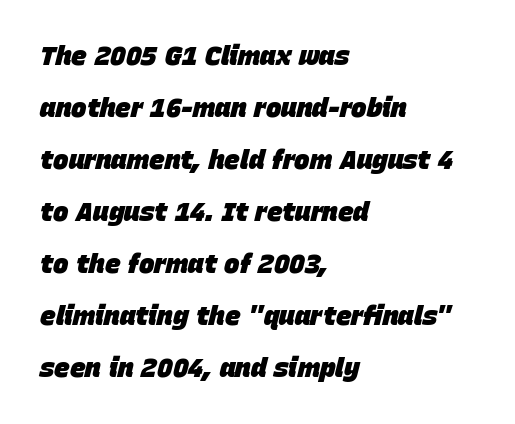
Q: Is the text bold? A: Yes.
Q: Is the text italic (slanted)? A: Yes, it leans right by about 15 degrees.
Q: Is the text underlined? A: No.
Q: How is the paragraph aligned? A: Left-aligned.
Q: Is the spacing between letters normal or unusually wide? A: Normal.
Q: Is the spacing between lines tight, normal or loose? A: Loose.
